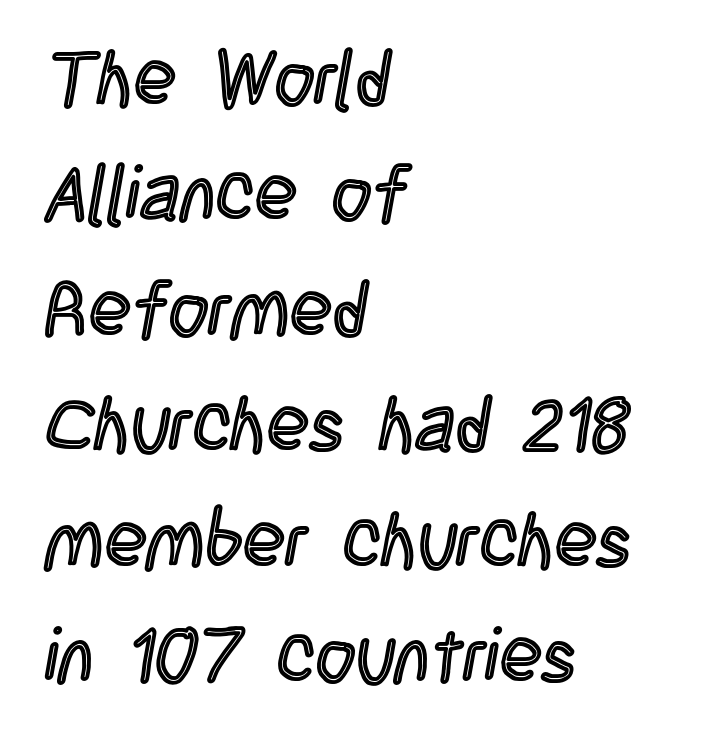
The image shows 77 px condensed type; set left-aligned, normal line spacing (1.5x), normal letter spacing, not underlined; a large x-height.
